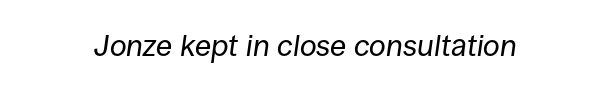
The image shows 30 px regular-weight type, italic (leaning right); set normal letter spacing, not underlined; low stroke contrast and a large x-height.
